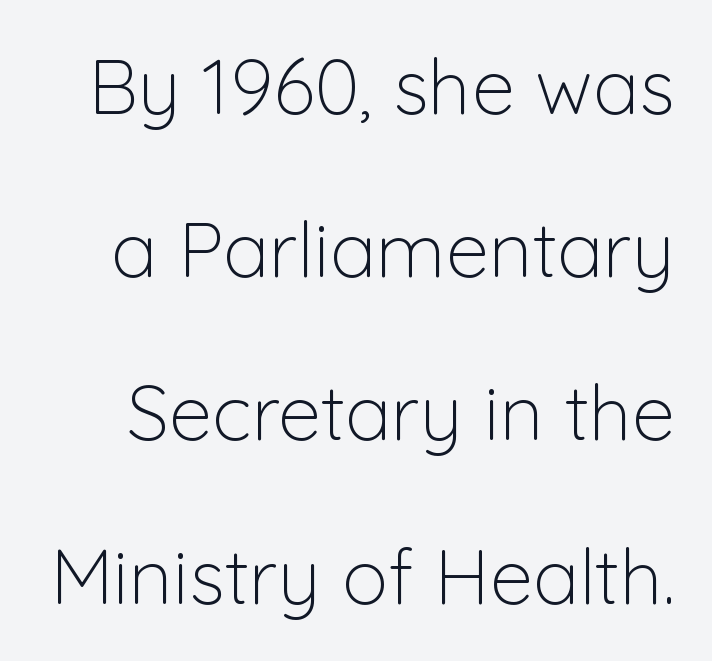
The letters look calm and open, with moderate or lighter stems. Serif or sans? Sans — the stroke terminals are bare. Here the glyphs are tracked normally, forming tight word shapes. The rendering uses natural spacing where letterforms have individual widths. Check under the words: just untouched page. The vertical gap from one line to the next is large.
